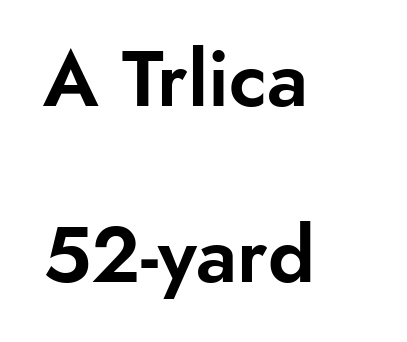
Vertical strokes here are truly vertical. The ragged edge is on the right, which tells us the setting is flush left. Glance below the letters and you will spot only blank space. The line texture is even and compact thanks to regular tracking. This sample trades compactness for vertical openness between lines. Spacing verdict: proportional, widths tailored to each character.
